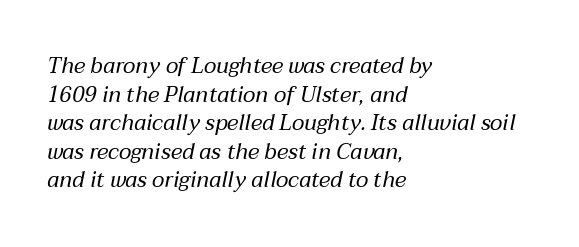
The image shows 22 px text type, italic (leaning right); set left-aligned, normal line spacing (1.3x), normal letter spacing, not underlined.
